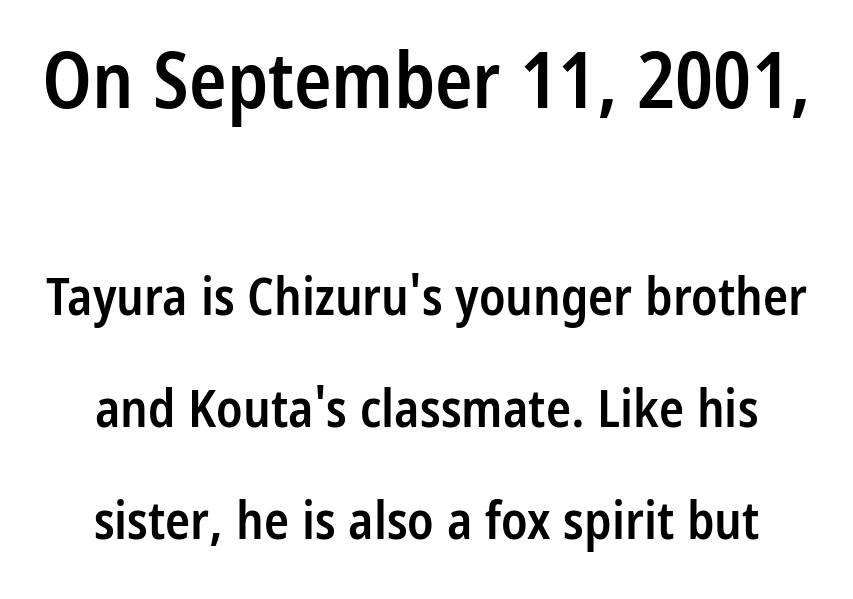
A typesetter would call this proportional, since set widths differ per character. Compared with typical body copy, the letter spacing here is the same. Unlike a traditional serif, this face leaves its strokes unadorned. Check the space under the baseline: it is left empty. You get the large type first, then a drop to smaller type.
